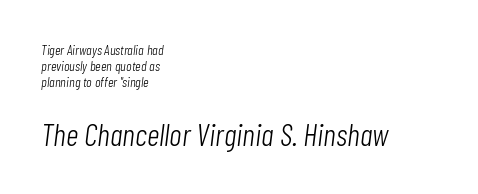
In this sample the second text group is rendered at the bigger scale. Heaviness? Minimal to ordinary, like unemphasized prose. The type is set solid horizontally, with unmodified tracking. The paragraph has a hard left edge and a soft right edge. Spacing verdict: proportional, widths tailored to each character.
